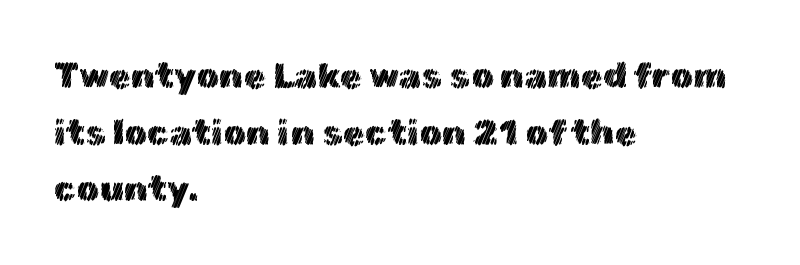
The image shows 36 px text type, upright; set left-aligned, normal line spacing (1.57x), normal letter spacing, not underlined; a medium x-height.
